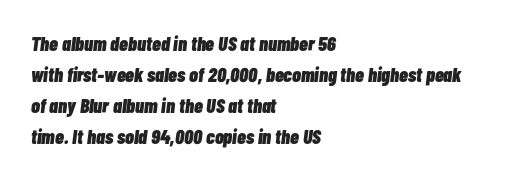
Q: Is the text bold? A: Yes.
Q: Is the text italic (slanted)? A: Yes, it leans right by about 7 degrees.
Q: Is the text underlined? A: No.
Q: How is the paragraph aligned? A: Left-aligned.
Q: Is the spacing between letters normal or unusually wide? A: Normal.
Q: Is the spacing between lines tight, normal or loose? A: Normal.
